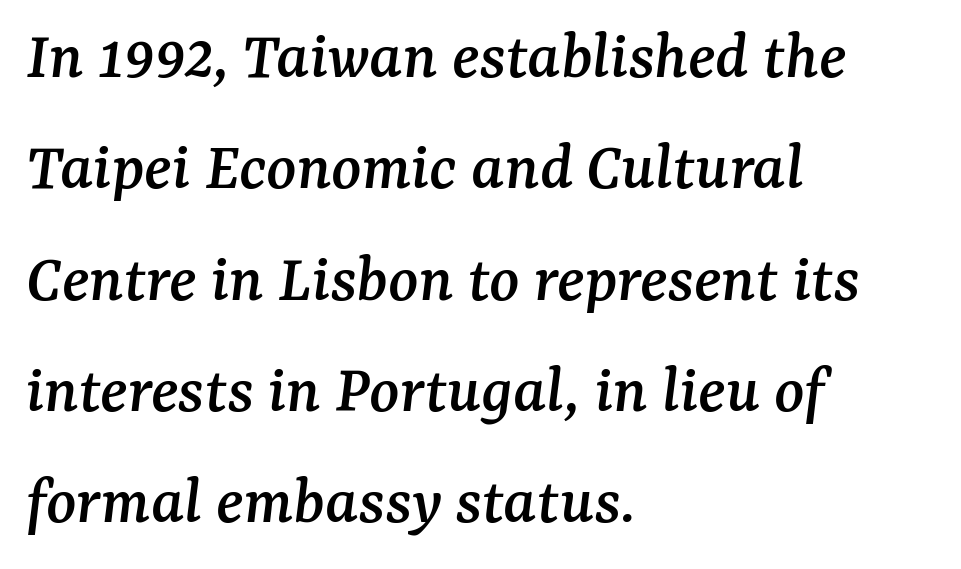
Q: Is the text italic (slanted)? A: Yes, it leans right by about 7 degrees.
Q: Is the typeface a serif or a sans-serif typeface? A: Serif.
Q: Is the text underlined? A: No.
Q: How is the paragraph aligned? A: Left-aligned.
Q: Is the spacing between letters normal or unusually wide? A: Normal.
Q: Is the spacing between lines tight, normal or loose? A: Normal.
Q: Width (condensed, normal, or wide)? A: Normal.
Q: Stroke contrast? A: Medium.
Q: x-height? A: Medium.
Q: Monospaced? A: No.
